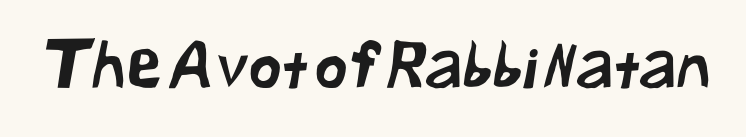
Do the characters align in a grid? No, the font is proportional. Words float on clear page, feet unadorned. The glyphs in this specimen are sans serif. Tracking here is standard; glyphs follow each other at the usual distance.
